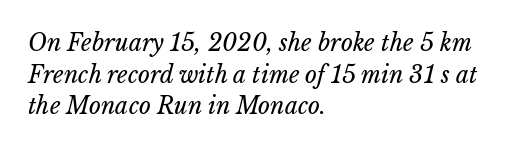
{"bold": "no", "underline": "no", "align": "left", "line_spacing": "normal", "line_spacing_ratio": 1.38, "letter_spacing": "normal", "letter_spacing_em": 0.0, "glyph_px": 23}
